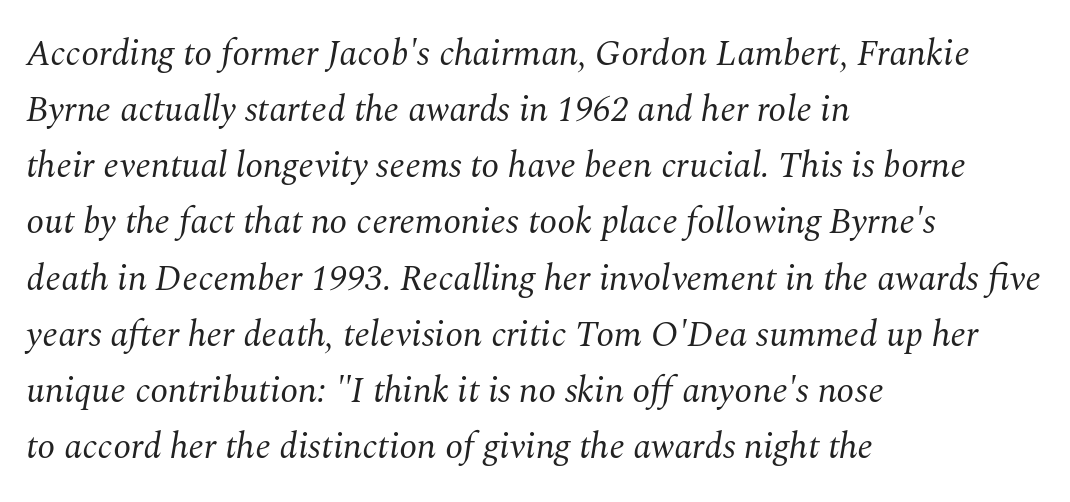
The image shows 36 px regular-weight serif type, italic (leaning right); set left-aligned, normal line spacing (1.56x), normal letter spacing, not underlined; medium stroke contrast and a medium x-height.
